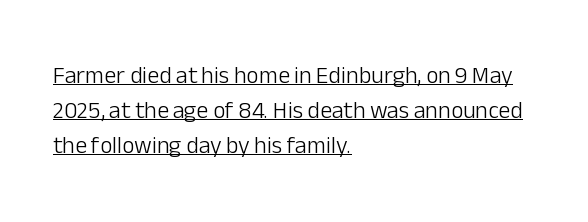
Q: Is the text bold? A: No.
Q: Is the text italic (slanted)? A: No, it is upright.
Q: Is the text underlined? A: Yes.
Q: How is the paragraph aligned? A: Left-aligned.
Q: Is the spacing between letters normal or unusually wide? A: Normal.
Q: Is the spacing between lines tight, normal or loose? A: Normal.
